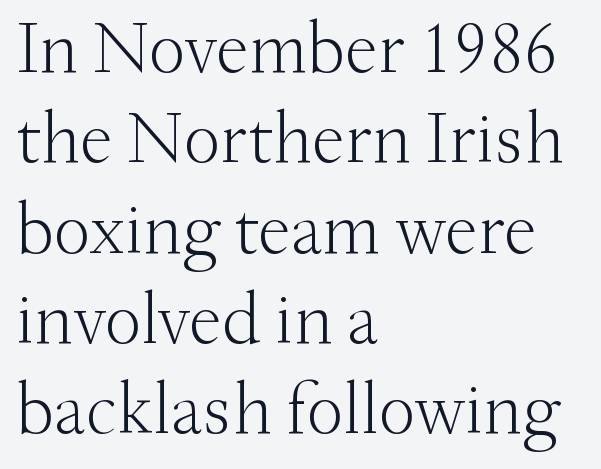
The image shows 74 px light serif type, upright; set left-aligned, line spacing 1.22x, normal letter spacing, not underlined; medium stroke contrast and a small x-height.
